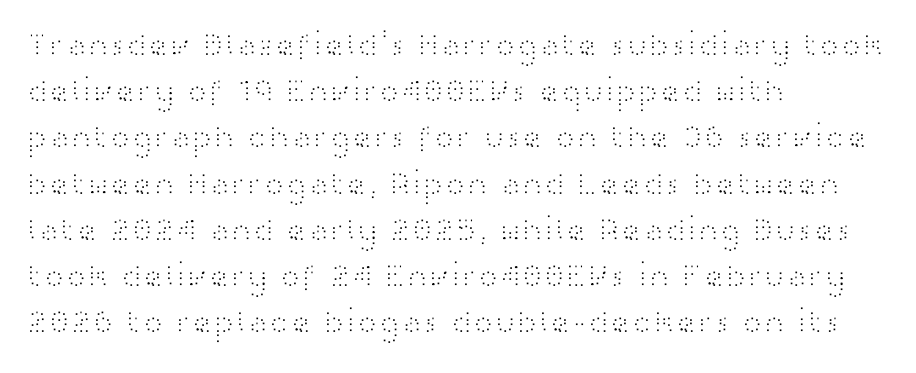
{"serif": "no", "italic": "no", "bold": "no", "weight": "light", "width": "wide", "stroke_contrast": "high", "x_height": "medium", "monospaced": "no", "underline": "no", "align": "left", "line_spacing": "normal", "line_spacing_ratio": 1.4, "letter_spacing": "normal", "letter_spacing_em": 0.0, "glyph_px": 33}
